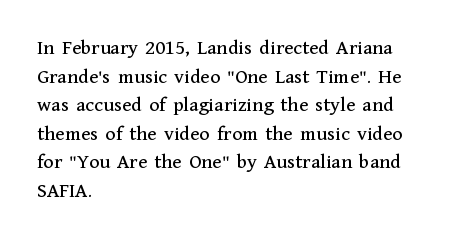
The image shows 21 px text type, upright; set left-aligned, normal line spacing (1.36x), normal letter spacing, not underlined.
